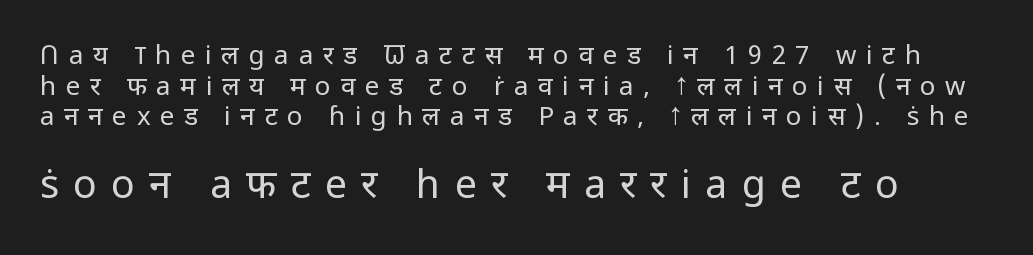
{"serif": "no", "italic": "no", "bold": "no", "weight": "regular", "width": "normal", "stroke_contrast": "low", "x_height": "medium", "monospaced": "no", "underline": "no", "line_spacing_ratio": 1.18, "letter_spacing": "wide", "letter_spacing_em": 0.37, "larger_block": "second", "size_ratio": 1.5, "glyph_px": 39}
